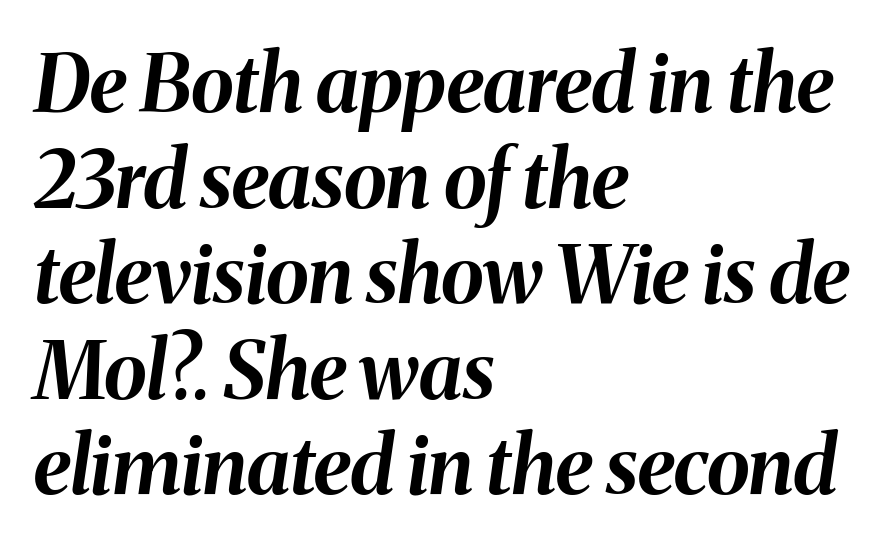
The image shows 79 px bold type, italic (leaning right); set left-aligned, line spacing 1.21x, normal letter spacing, not underlined; medium stroke contrast and a medium x-height.
